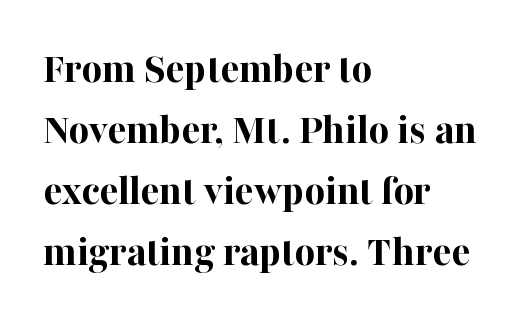
Do the characters align in a grid? No, the font is proportional. Line spacing here is normal. A dark, heavy texture on the line: the type is bold. This rendering uses left alignment, leaving the right contour irregular.
